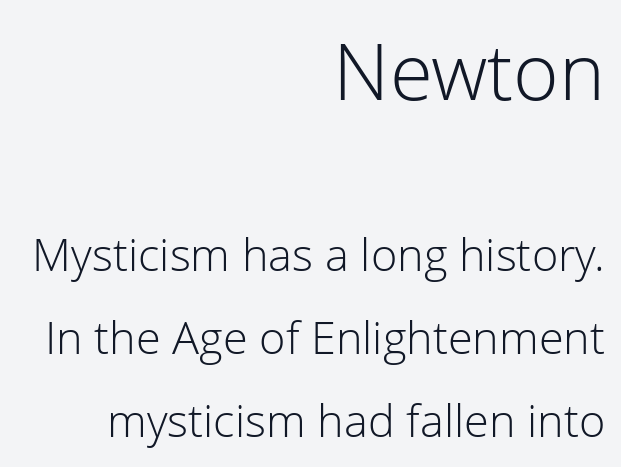
{"serif": "no", "italic": "no", "bold": "no", "weight": "light", "width": "normal", "stroke_contrast": "low", "x_height": "medium", "monospaced": "no", "underline": "no", "align": "right", "line_spacing_ratio": 1.84, "letter_spacing": "normal", "letter_spacing_em": 0.0, "larger_block": "first", "size_ratio": 1.73, "glyph_px": 78}
